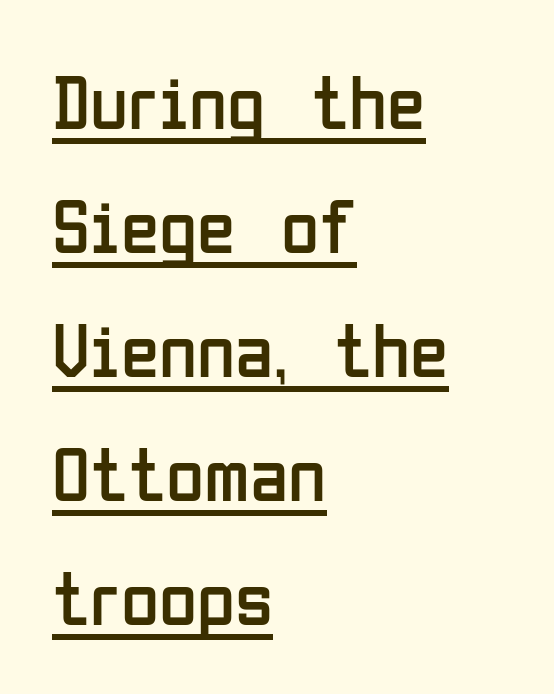
{"serif": "no", "italic": "no", "bold": "no", "weight": "regular", "width": "condensed", "stroke_contrast": "low", "x_height": "medium", "monospaced": "no", "underline": "yes", "align": "left", "line_spacing": "normal", "line_spacing_ratio": 1.59, "letter_spacing": "normal", "letter_spacing_em": 0.0, "glyph_px": 78}
